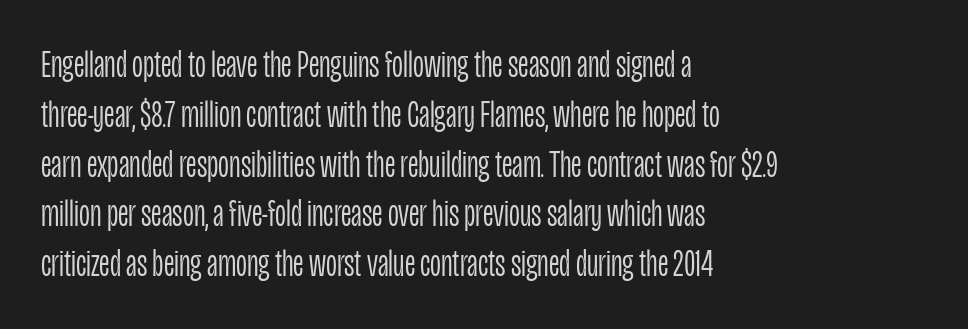
The image shows 38 px light, condensed sans-serif type, upright; set left-aligned, normal line spacing (1.31x), normal letter spacing, not underlined; low stroke contrast and a large x-height.
